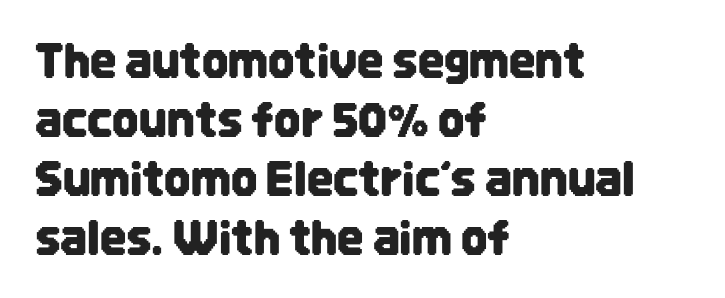
{"serif": "no", "italic": "no", "width": "condensed", "stroke_contrast": "low", "x_height": "large", "monospaced": "no", "underline": "no", "align": "left", "line_spacing": "normal", "line_spacing_ratio": 1.28, "letter_spacing": "normal", "letter_spacing_em": 0.0, "glyph_px": 46}
